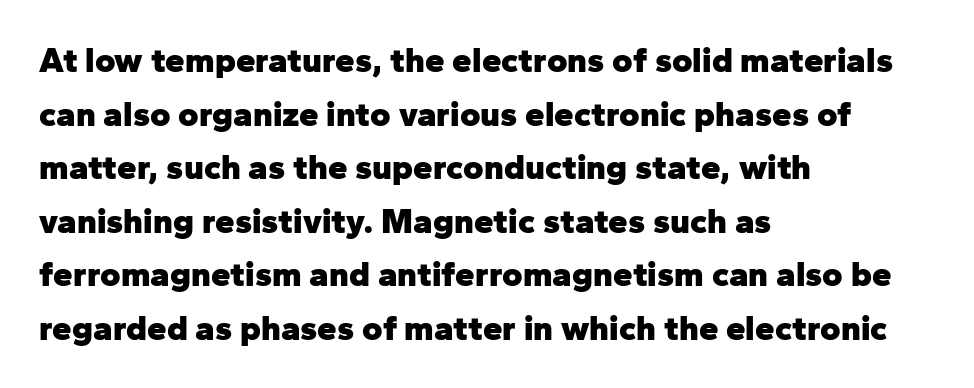
{"serif": "no", "italic": "no", "bold": "yes", "weight": "heavy", "width": "normal", "stroke_contrast": "low", "x_height": "medium", "monospaced": "no", "underline": "no", "align": "left", "line_spacing": "normal", "line_spacing_ratio": 1.53, "letter_spacing": "normal", "letter_spacing_em": 0.0, "glyph_px": 35}
